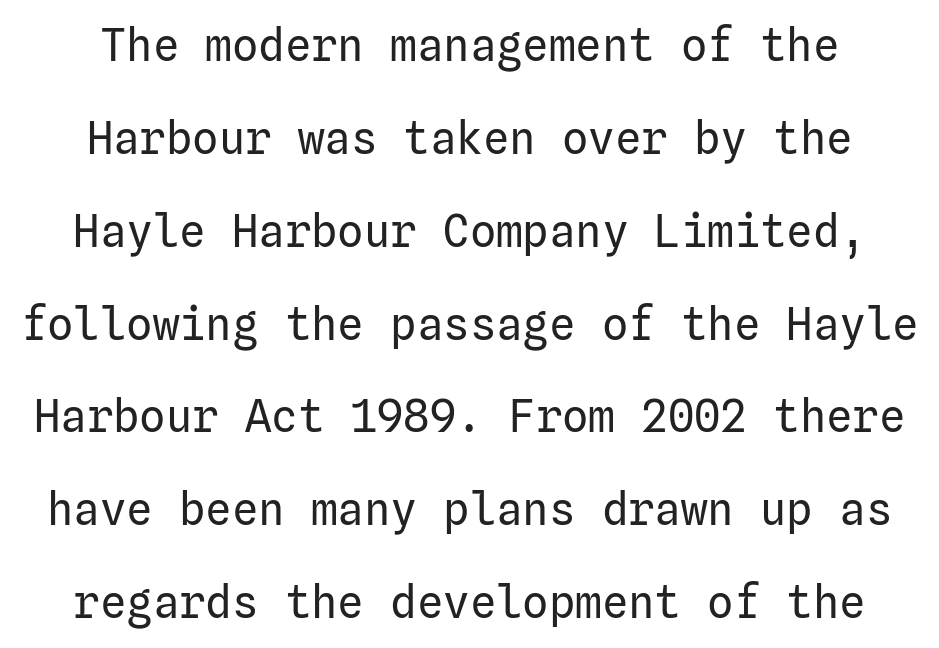
The image shows 44 px regular-weight sans-serif type, upright; set centered, loose line spacing (2.11x), normal letter spacing, not underlined; low stroke contrast and a medium x-height.
